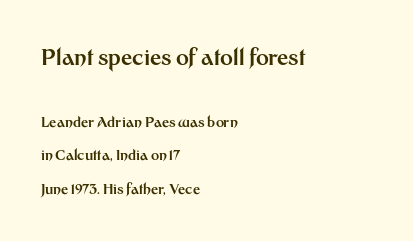
Q: Is the text bold? A: Yes.
Q: Is the text italic (slanted)? A: No, it is upright.
Q: Is the text underlined? A: No.
Q: How is the paragraph aligned? A: Left-aligned.
Q: Is the spacing between letters normal or unusually wide? A: Normal.
Q: Is the spacing between lines tight, normal or loose? A: Loose.
Q: Which block of text is set in a larger size, the first (top) or the second (bottom)? A: The first (top) one.
